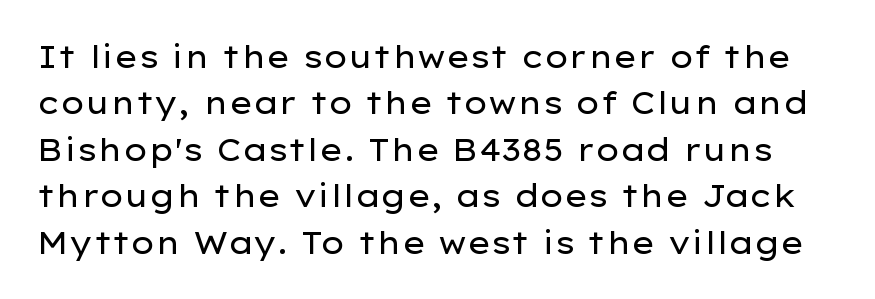
Q: Is the text bold? A: No.
Q: Is the text italic (slanted)? A: No, it is upright.
Q: Is the typeface a serif or a sans-serif typeface? A: Sans-serif.
Q: Is the text underlined? A: No.
Q: Is the spacing between letters normal or unusually wide? A: Normal.
Q: Is the spacing between lines tight, normal or loose? A: Normal.
Q: Width (condensed, normal, or wide)? A: Wide.
Q: Stroke contrast? A: Low.
Q: x-height? A: Medium.
Q: Monospaced? A: No.
